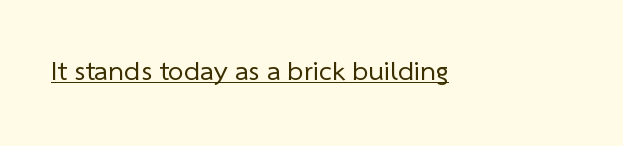
The typeface chosen for these lines omits serifs. The glyphs are accompanied by a horizontal stroke just below them. This sample uses plain, unmodified letter spacing. Proportional: the letters do not fall into vertical columns.
